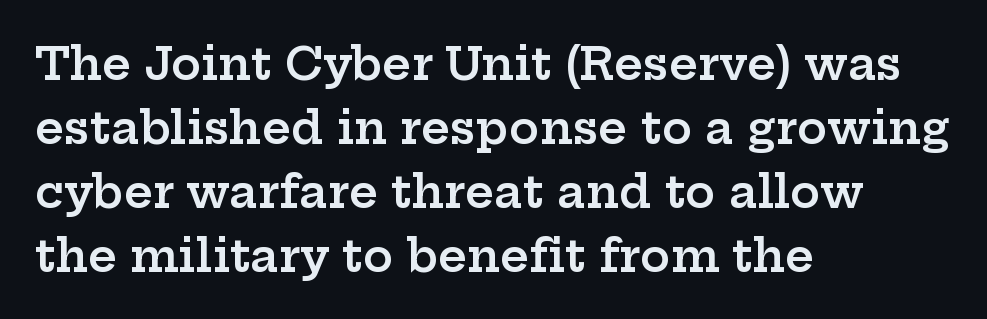
{"serif": "yes", "italic": "no", "bold": "semi", "weight": "semibold", "width": "wide", "stroke_contrast": "low", "x_height": "medium", "monospaced": "no", "underline": "no", "align": "left", "line_spacing": "normal", "line_spacing_ratio": 1.42, "letter_spacing": "normal", "letter_spacing_em": 0.0, "glyph_px": 45}
